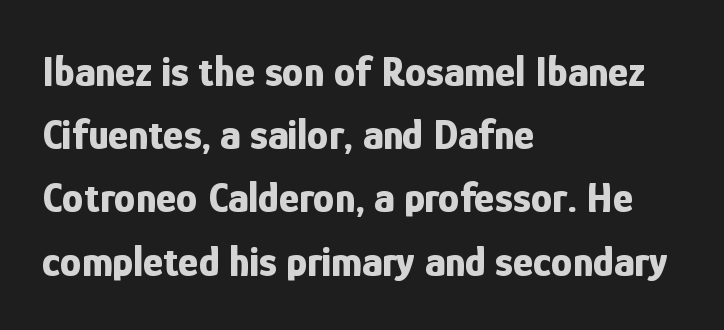
{"serif": "no", "italic": "no", "bold": "yes", "weight": "bold", "width": "condensed", "stroke_contrast": "low", "x_height": "medium", "monospaced": "no", "underline": "no", "align": "left", "line_spacing": "normal", "line_spacing_ratio": 1.47, "letter_spacing": "normal", "letter_spacing_em": 0.0, "glyph_px": 43}
